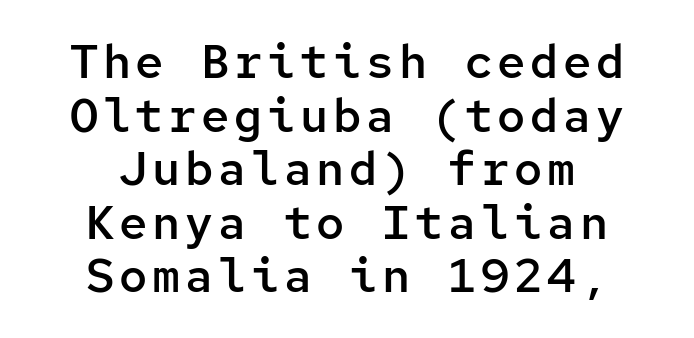
Q: Is the text bold? A: Semi-bold.
Q: Is the text italic (slanted)? A: No, it is upright.
Q: Is the typeface a serif or a sans-serif typeface? A: Sans-serif.
Q: Is the text underlined? A: No.
Q: How is the paragraph aligned? A: Centered.
Q: Is the spacing between lines tight, normal or loose? A: Tight.
Q: Width (condensed, normal, or wide)? A: Normal.
Q: Stroke contrast? A: Low.
Q: x-height? A: Medium.
Q: Monospaced? A: Yes.
